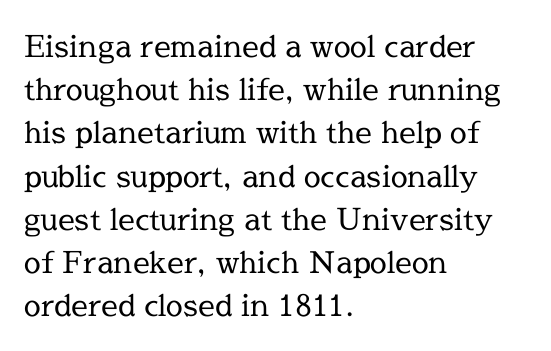
The image shows 30 px regular-weight serif type, upright; set left-aligned, normal line spacing (1.44x), normal letter spacing, not underlined; a medium x-height.
